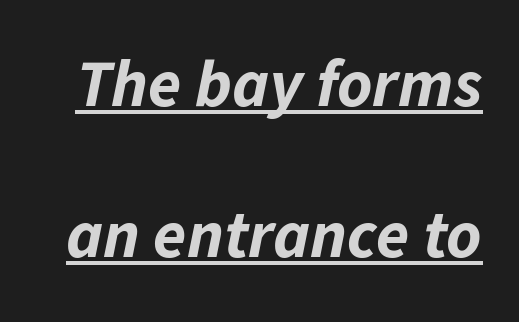
Reading down the column, the eye jumps a long way to each next line. Does extra space separate the letters? No, they use regular spacing. Notice how the stems are inclined rather than vertical — that's the hallmark of italics. Each letter keeps its own natural width here, so spacing adapts to shape. The passage shown is emphatically bold. The lettering is marked with a stroke running underneath it.
